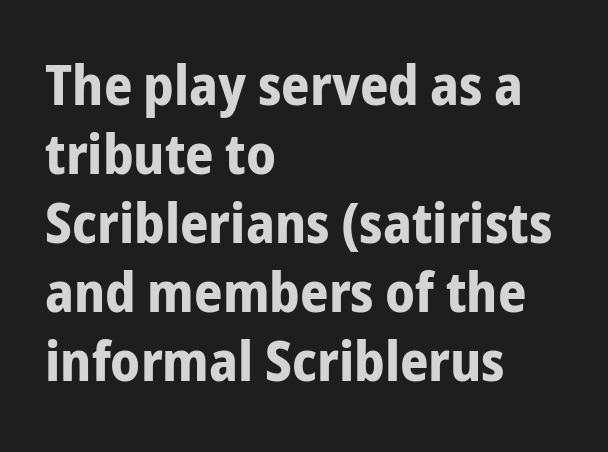
{"serif": "no", "italic": "no", "bold": "yes", "weight": "bold", "width": "condensed", "stroke_contrast": "low", "x_height": "medium", "monospaced": "no", "underline": "no", "align": "left", "line_spacing_ratio": 1.23, "letter_spacing": "normal", "letter_spacing_em": 0.0, "glyph_px": 56}
